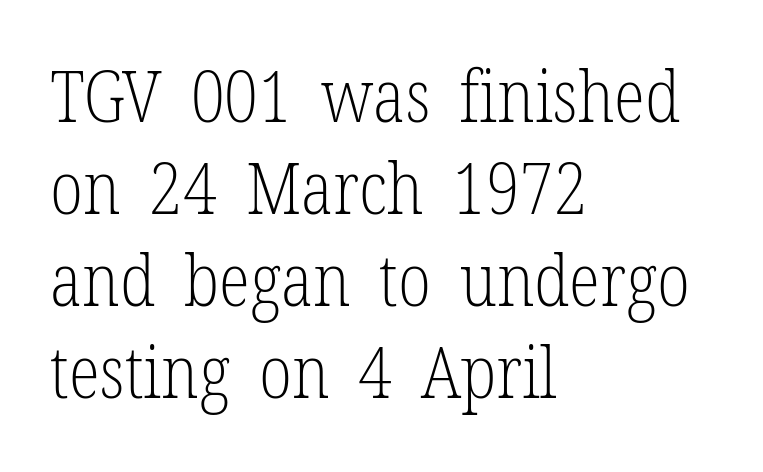
{"serif": "yes", "italic": "no", "bold": "no", "weight": "light", "width": "condensed", "stroke_contrast": "low", "x_height": "medium", "monospaced": "no", "underline": "no", "align": "left", "line_spacing": "normal", "line_spacing_ratio": 1.28, "letter_spacing": "normal", "letter_spacing_em": 0.0, "glyph_px": 72}
